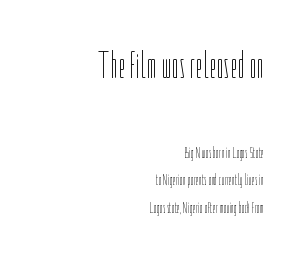
{"italic": "no", "bold": "no", "weight": "thin", "width": "condensed", "stroke_contrast": "low", "x_height": "medium", "monospaced": "no", "underline": "no", "align": "right", "line_spacing_ratio": 1.85, "letter_spacing": "normal", "letter_spacing_em": 0.0, "larger_block": "first", "size_ratio": 2.53, "glyph_px": 38}
